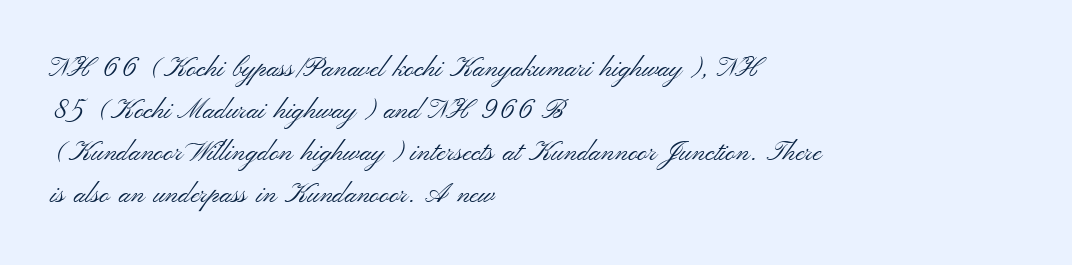
{"bold": "no", "underline": "no", "align": "left", "line_spacing": "normal", "line_spacing_ratio": 1.55, "letter_spacing": "normal", "letter_spacing_em": 0.0, "glyph_px": 27}
